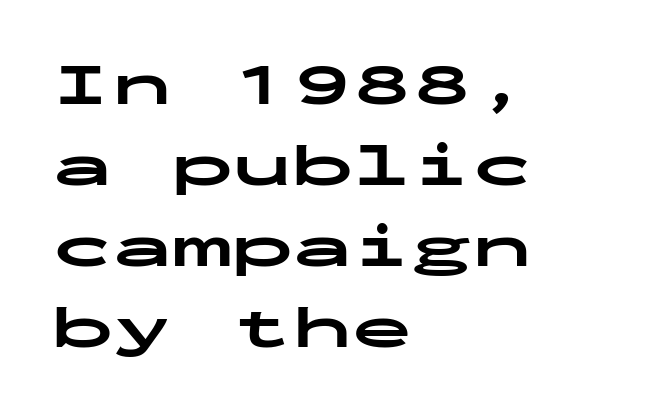
Characters follow at the spacing the type designer built in. Teacher's note: observe the even left margin — that is flush-left alignment. Strokes here are thick enough to call this a true bold. The letters march in equal steps, a hallmark of fixed-pitch type. Are there feet on the stems? There aren't — it's a sans. Descenders hang freely into open space.
